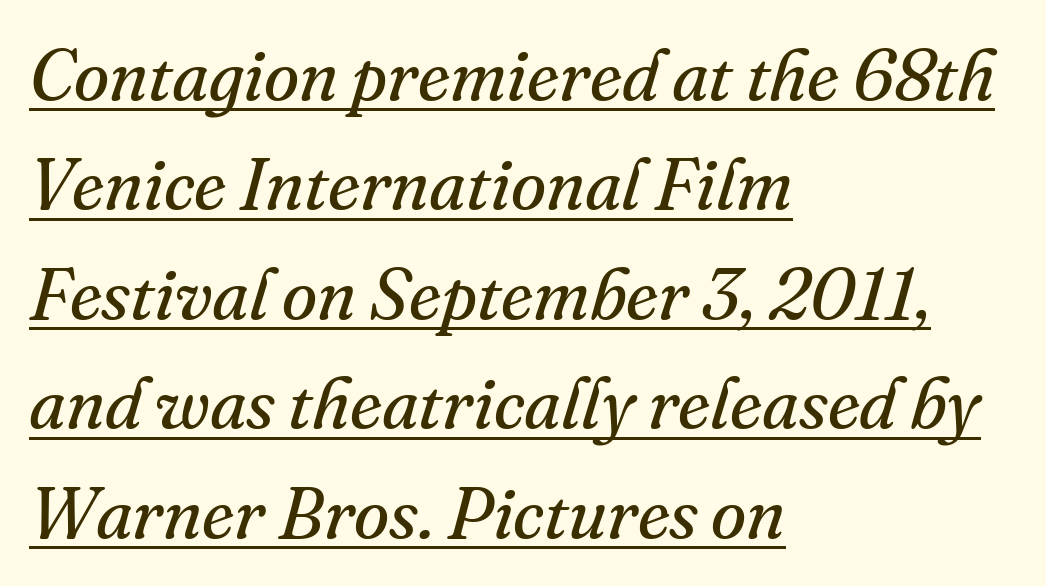
{"serif": "yes", "italic": "yes", "lean": "right", "slant_degrees": 16, "bold": "no", "weight": "regular", "width": "normal", "stroke_contrast": "medium", "x_height": "small", "monospaced": "no", "underline": "yes", "align": "left", "line_spacing": "normal", "line_spacing_ratio": 1.52, "letter_spacing": "normal", "letter_spacing_em": 0.0, "glyph_px": 72}
